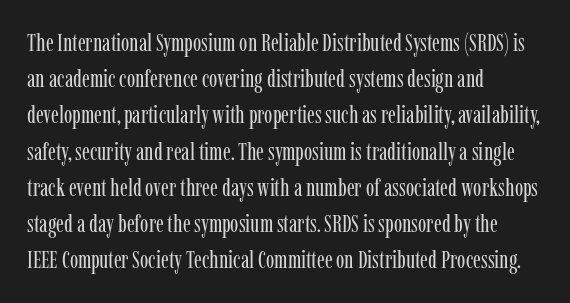
The cut favours lightness, reaching ordinary text weight at its darkest. Left-aligned paragraph, ragged on the right. There is no visible air inserted between adjacent glyphs. Has an underline been added? It has not. Upright lettering throughout. Leading matches the norm, producing a regular column.
